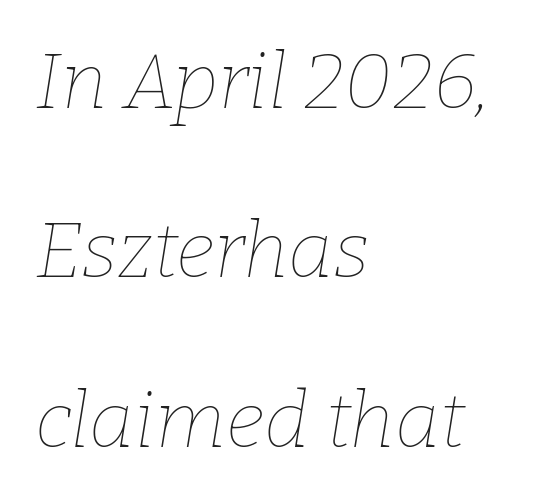
Leftover space on each line is placed entirely after the last word. Does extra space separate the letters? No, they use regular spacing. Proportional: the letters do not fall into vertical columns. Letters have the restrained weight of plain body copy at most. Would a proofreader flag this as italicized? Yes.
